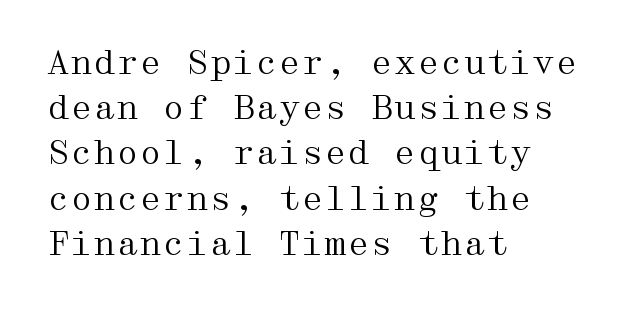
Q: Is the text bold? A: No.
Q: Is the text italic (slanted)? A: No, it is upright.
Q: Is the typeface a serif or a sans-serif typeface? A: Serif.
Q: Is the text underlined? A: No.
Q: How is the paragraph aligned? A: Left-aligned.
Q: Is the spacing between letters normal or unusually wide? A: Normal.
Q: Is the spacing between lines tight, normal or loose? A: Normal.
Q: Width (condensed, normal, or wide)? A: Wide.
Q: Stroke contrast? A: Medium.
Q: x-height? A: Medium.
